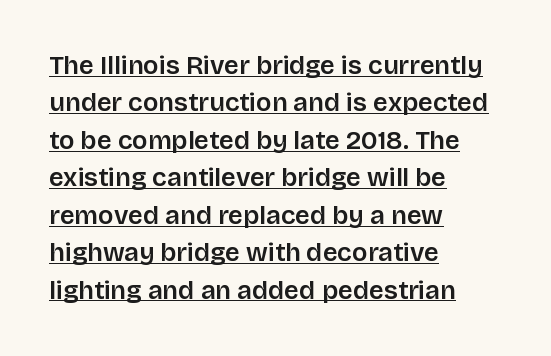
The image shows 26 px text type, upright; set left-aligned, normal line spacing (1.44x), normal letter spacing, underlined.
